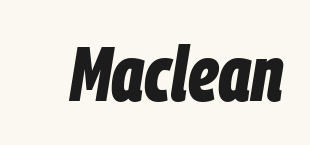
The image shows 77 px bold, condensed type, italic (leaning right); set normal letter spacing, not underlined; low stroke contrast and a large x-height.
